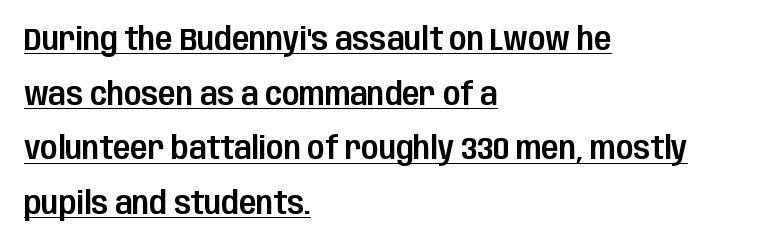
The image shows 32 px condensed sans-serif type, upright; set left-aligned, line spacing 1.71x, normal letter spacing, underlined; low stroke contrast and a large x-height.
